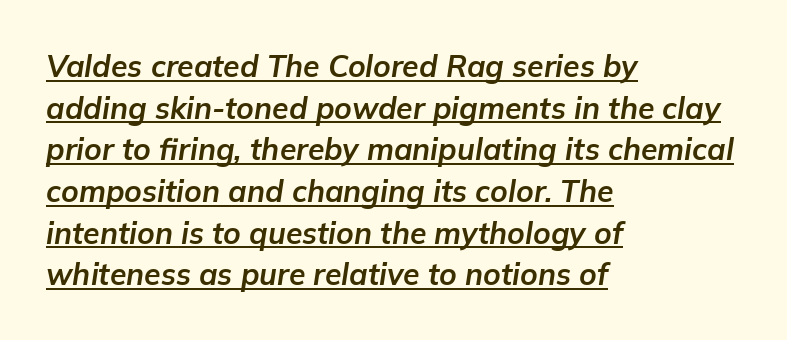
The face used here is proportionally spaced, like ordinary book or web type. This is oblique type, the kind used for emphasis or titles. Where is the straight margin? On the left. What weight is shown? A full bold with thick strokes.
